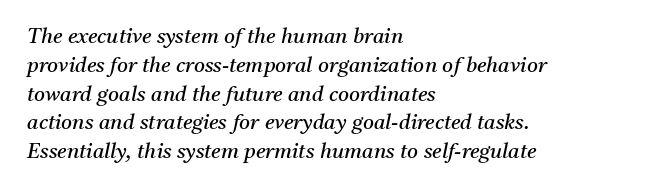
Q: Is the text bold? A: No.
Q: Is the text italic (slanted)? A: Yes, it leans right by about 11 degrees.
Q: Is the text underlined? A: No.
Q: How is the paragraph aligned? A: Left-aligned.
Q: Is the spacing between letters normal or unusually wide? A: Normal.
Q: Is the spacing between lines tight, normal or loose? A: Normal.
